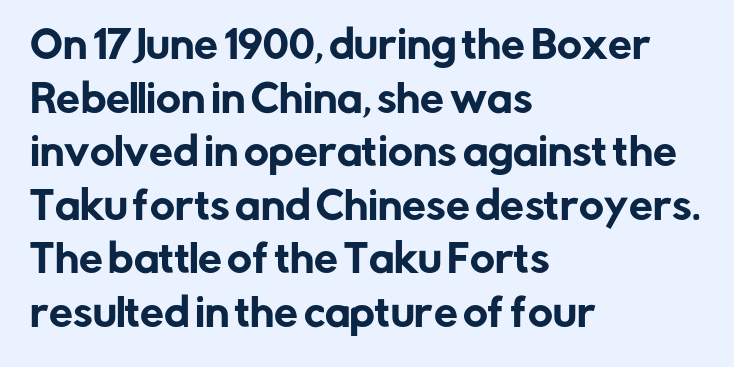
The image shows 38 px sans-serif type, upright; set left-aligned, normal line spacing (1.41x), normal letter spacing, not underlined; low stroke contrast and a medium x-height.
